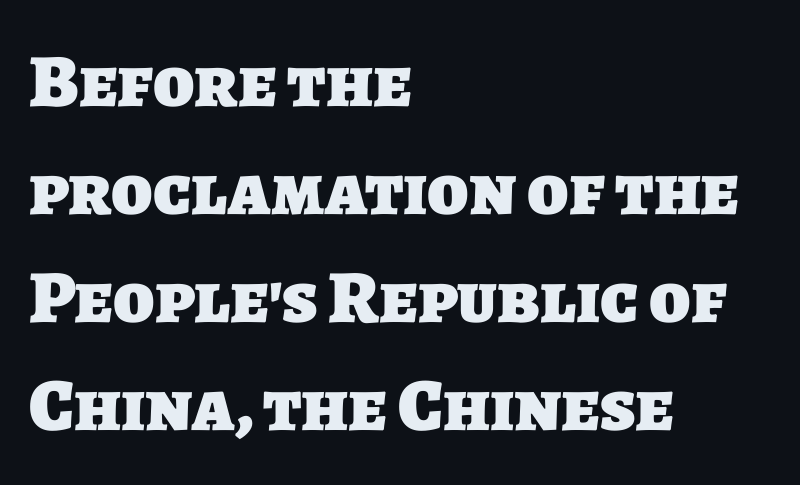
{"serif": "no", "bold": "yes", "weight": "heavy", "width": "normal", "stroke_contrast": "low", "x_height": "large", "monospaced": "no", "underline": "no", "align": "left", "line_spacing": "normal", "line_spacing_ratio": 1.44, "letter_spacing": "normal", "letter_spacing_em": 0.0, "glyph_px": 75}
